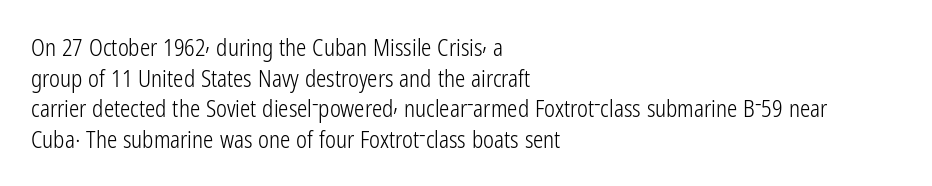
Vertical spacing — default. The text block is weighted toward the left margin, trailing off unevenly rightward. The baseline area is clear. These lines keep a tight, regular rhythm from letter to letter. No extra ink here — the face is not bold.
